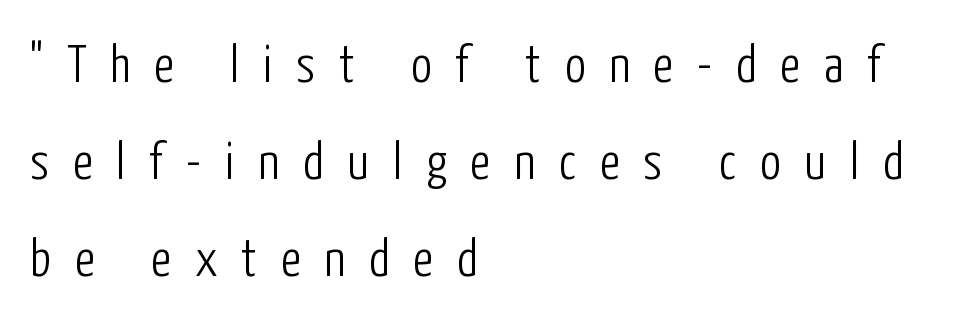
The image shows 52 px light, condensed sans-serif type, upright; set left-aligned, line spacing 1.87x, unusually wide letter spacing (+0.46 em), not underlined; low stroke contrast and a medium x-height.
